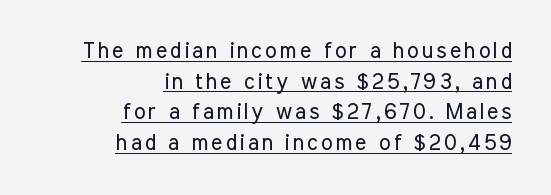
Q: Is the text bold? A: No.
Q: Is the text italic (slanted)? A: No, it is upright.
Q: Is the text underlined? A: Yes.
Q: How is the paragraph aligned? A: Right-aligned.
Q: Is the spacing between lines tight, normal or loose? A: Normal.
